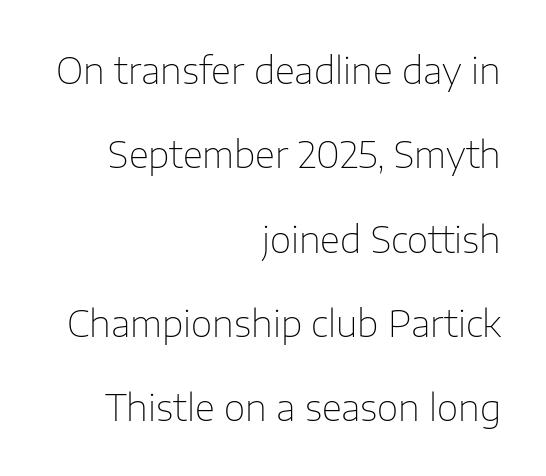
{"serif": "no", "italic": "no", "bold": "no", "weight": "thin", "width": "normal", "stroke_contrast": "low", "x_height": "medium", "monospaced": "no", "underline": "no", "align": "right", "line_spacing": "loose", "line_spacing_ratio": 2.28, "letter_spacing": "normal", "letter_spacing_em": 0.0, "glyph_px": 37}
